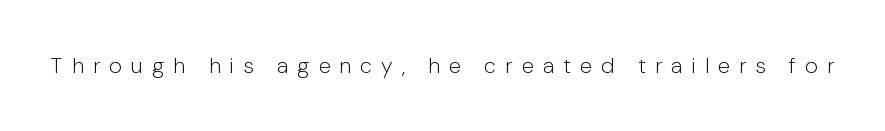
{"italic": "no", "bold": "no", "underline": "no", "letter_spacing": "wide", "letter_spacing_em": 0.41, "glyph_px": 22}
